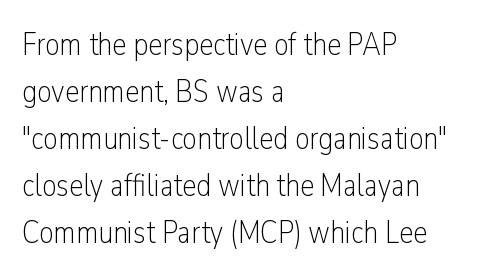
The font's upright variant was chosen for this text. No feet cap the strokes, marking this as sans-serif type. You could not count columns in this text — the font is proportionally spaced. Glance below the letters and you will spot only blank space.
